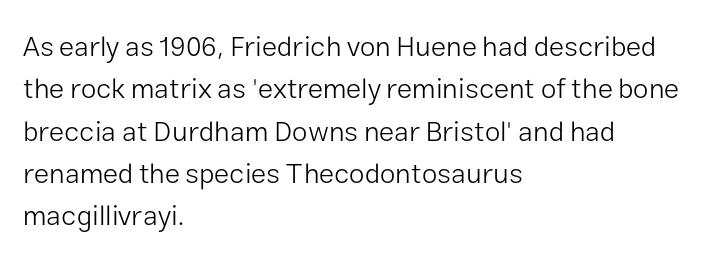
In CSS terms this would be text-align: left. Beneath every word, the page is bare. Between one letter and the next there's only the usual sliver of space. A typesetter would call this proportional, since set widths differ per character. Letterform terminals end flat and unadorned throughout the passage.
